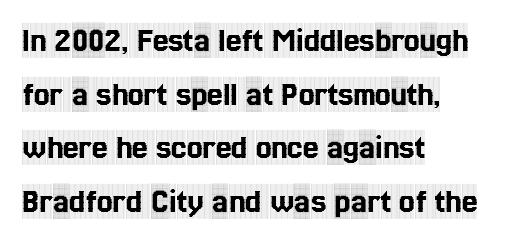
{"serif": "yes", "italic": "no", "width": "condensed", "x_height": "large", "monospaced": "no", "underline": "no", "align": "left", "line_spacing": "normal", "line_spacing_ratio": 1.53, "letter_spacing": "normal", "letter_spacing_em": 0.0, "glyph_px": 35}
